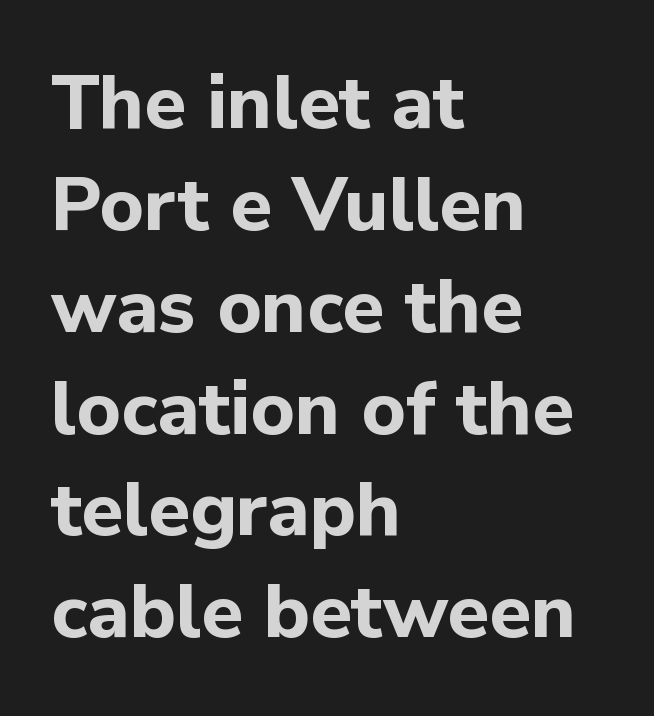
The lines in this sample share a left origin and differ only in where they stop. Is this a sans? Yes — the strokes have no serifs. These words are printed bold, with thick strokes throughout. The passage shown is typed in a proportional face where columns would drift. The zone under the glyphs is completely vacant. Interline gaps are of average width in this sample.
